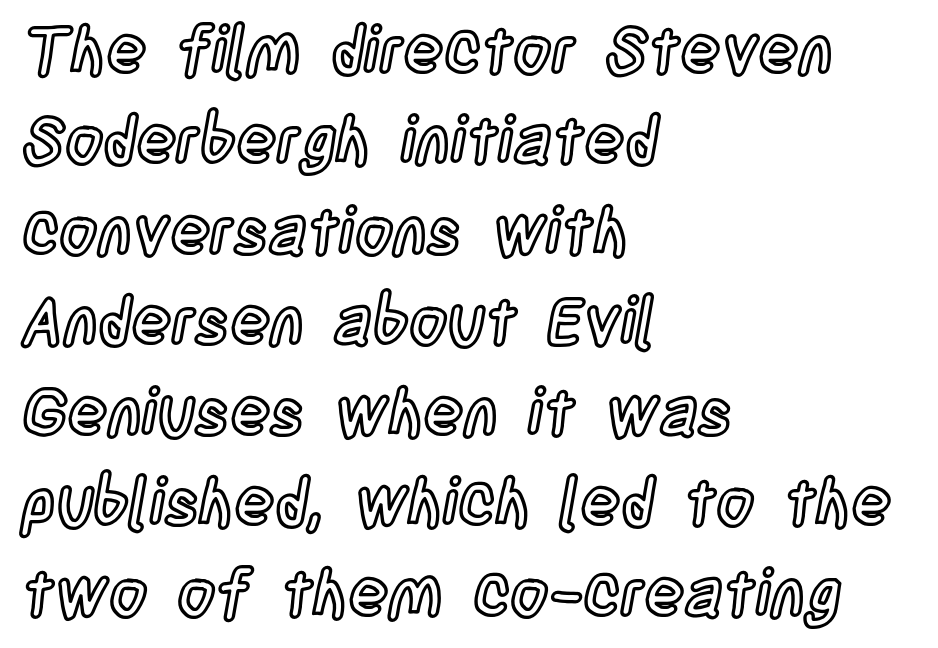
Q: Is the text italic (slanted)? A: Yes.
Q: Is the text underlined? A: No.
Q: How is the paragraph aligned? A: Left-aligned.
Q: Is the spacing between letters normal or unusually wide? A: Normal.
Q: Is the spacing between lines tight, normal or loose? A: Normal.
Q: Width (condensed, normal, or wide)? A: Condensed.
Q: x-height? A: Large.
Q: Monospaced? A: No.
